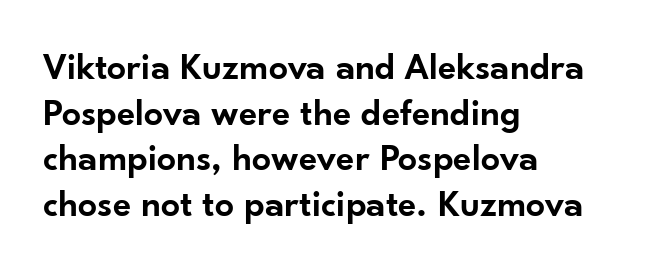
The image shows 38 px semibold sans-serif type, upright; set left-aligned, line spacing 1.2x, normal letter spacing, not underlined; low stroke contrast and a small x-height.
